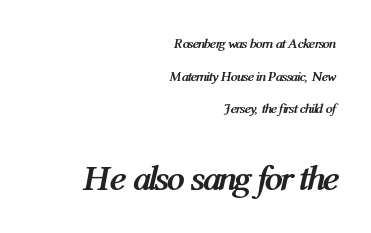
{"italic": "yes", "lean": "right", "slant_degrees": 12, "bold": "yes", "weight": "semibold", "width": "condensed", "stroke_contrast": "medium", "x_height": "medium", "monospaced": "no", "underline": "no", "align": "right", "line_spacing": "loose", "line_spacing_ratio": 2.33, "letter_spacing": "normal", "letter_spacing_em": 0.0, "larger_block": "second", "size_ratio": 2.57, "glyph_px": 36}
